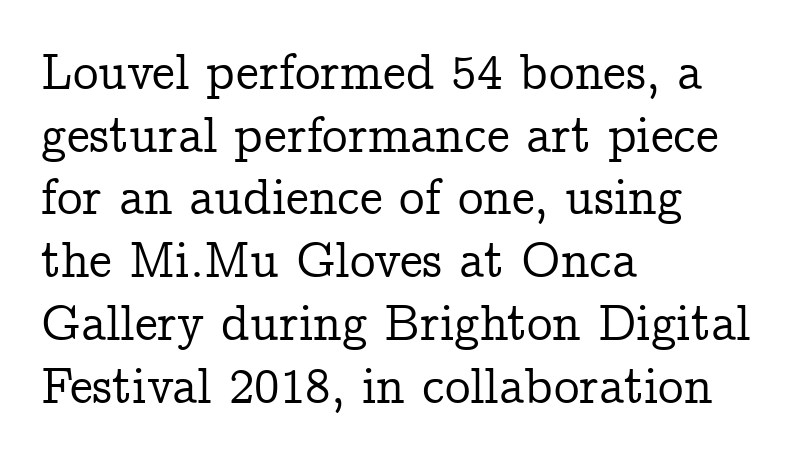
{"serif": "yes", "italic": "no", "width": "normal", "stroke_contrast": "low", "x_height": "medium", "monospaced": "no", "underline": "no", "align": "left", "line_spacing_ratio": 1.23, "letter_spacing": "normal", "letter_spacing_em": 0.0, "glyph_px": 51}
